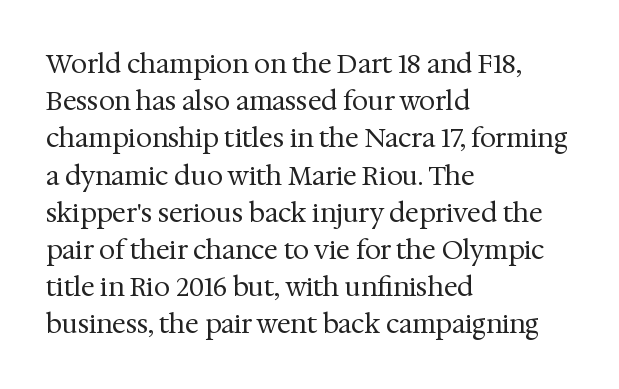
The rendering anchors every line to the left-hand side. A clean baseline with only descenders dipping below it. No chunkiness to these letters — they're not bold. Leading matches the norm, producing a regular column. Ascenders rise straight up at ninety degrees. Nobody touched the tracking dial on this one.
